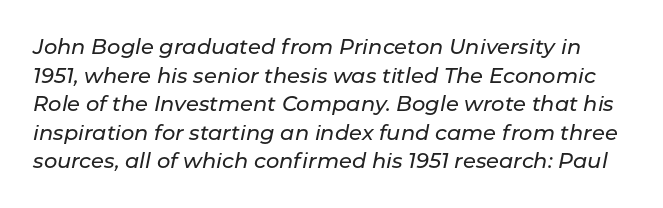
How are the letters spaced? Ordinarily, with no added tracking. The axis of the letterforms is tilted away from vertical. Each new line begins a customary step beneath the previous one. The specimen omits any rule beneath the text block's lines.
